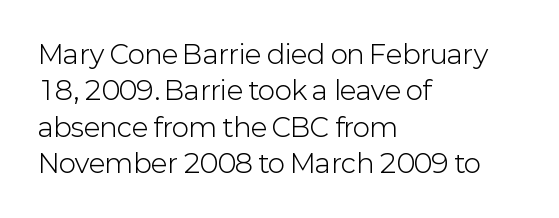
The image shows 26 px text type, upright; set left-aligned, normal line spacing (1.4x), normal letter spacing, not underlined.
